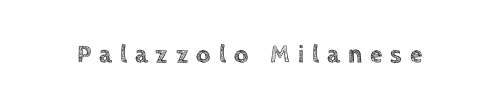
{"italic": "no", "underline": "no", "letter_spacing": "wide", "letter_spacing_em": 0.32, "glyph_px": 25}
